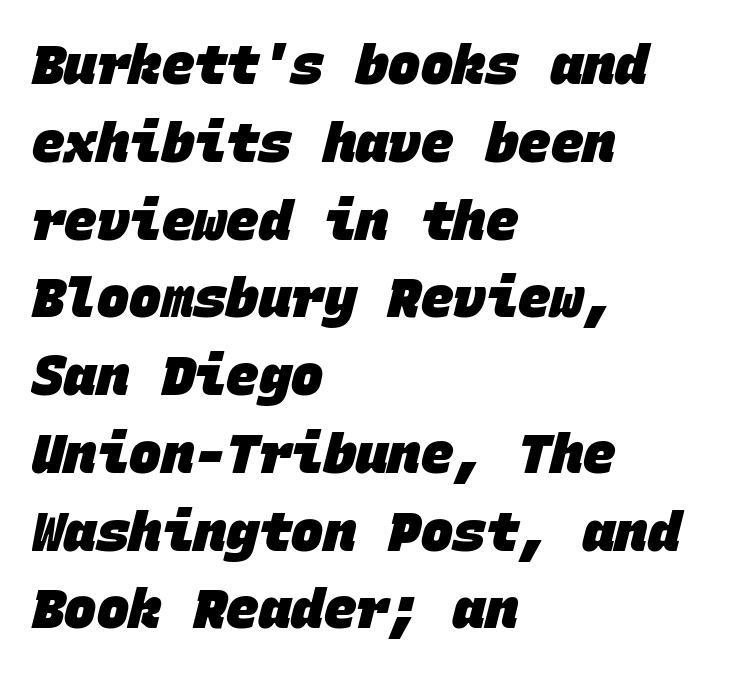
{"serif": "no", "bold": "yes", "weight": "heavy", "width": "normal", "stroke_contrast": "low", "x_height": "large", "monospaced": "yes", "underline": "no", "align": "left", "line_spacing": "normal", "line_spacing_ratio": 1.44, "letter_spacing": "normal", "letter_spacing_em": 0.0, "glyph_px": 54}
